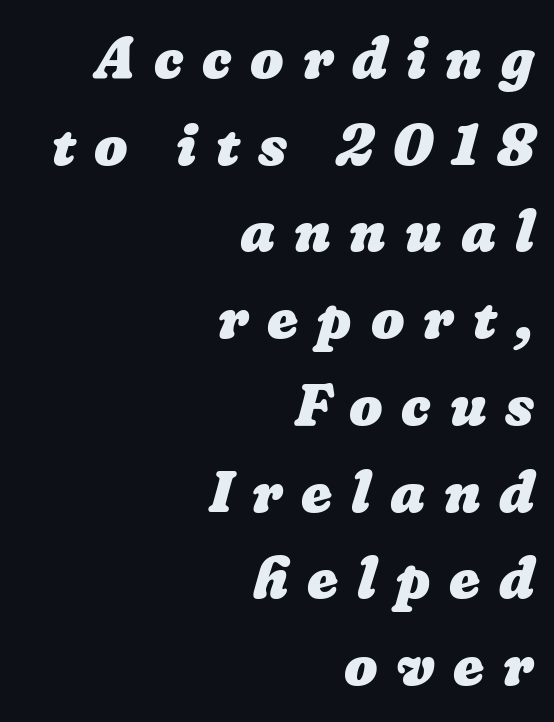
The image shows 59 px heavy type; set right-aligned, normal line spacing (1.47x), unusually wide letter spacing (+0.32 em), not underlined; low stroke contrast and a medium x-height.
